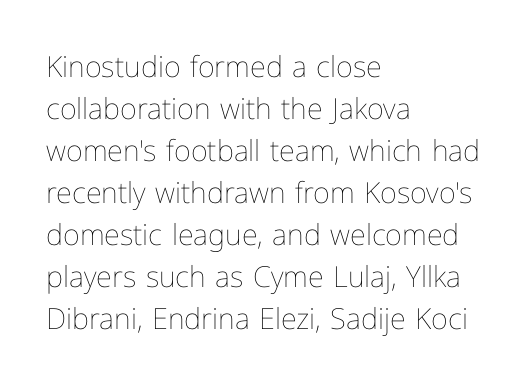
The image shows 29 px thin type, upright; set left-aligned, normal line spacing (1.45x), normal letter spacing, not underlined; low stroke contrast and a medium x-height.
